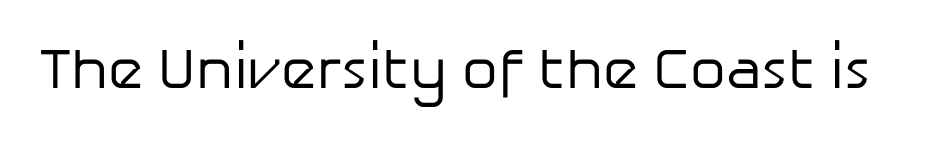
{"serif": "no", "italic": "no", "bold": "no", "weight": "regular", "width": "normal", "stroke_contrast": "low", "x_height": "medium", "monospaced": "no", "underline": "no", "letter_spacing": "normal", "letter_spacing_em": 0.0, "glyph_px": 57}
